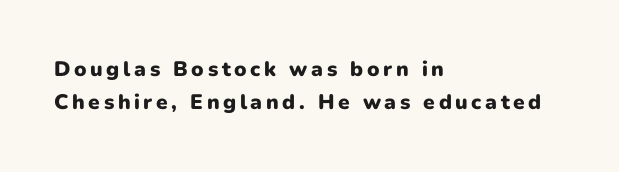
Q: Is the text bold? A: Yes.
Q: Is the text italic (slanted)? A: No, it is upright.
Q: Is the text underlined? A: No.
Q: How is the paragraph aligned? A: Left-aligned.
Q: Is the spacing between lines tight, normal or loose? A: Normal.
